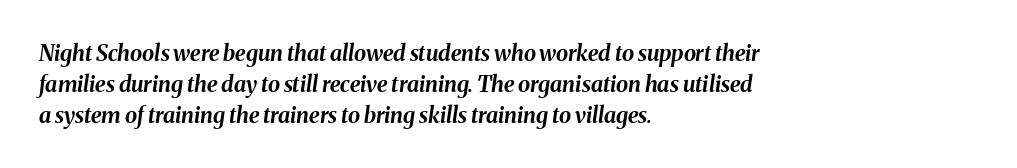
The image shows 22 px bold type, italic (leaning right); set left-aligned, normal line spacing (1.4x), normal letter spacing, not underlined.
